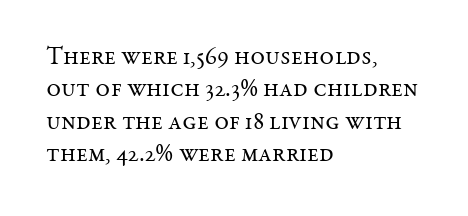
The words here are not underlined. Whoever set this chose a conventional vertical rhythm. Honestly, the letter spacing is just normal — you wouldn't notice it. Tall strokes in this sample are plumb rather than angled. Compared with a centered layout, this one pins lines to the left instead. The weight tops out at a normal text grade.
